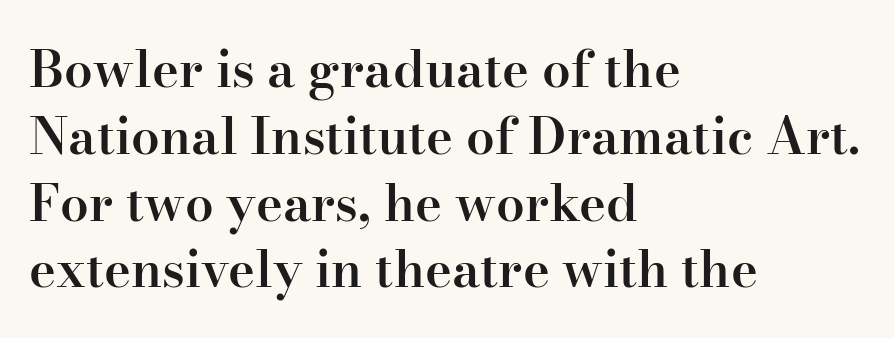
The image shows 51 px semibold serif type, upright; set left-aligned, normal line spacing (1.31x), normal letter spacing, not underlined; high stroke contrast and a small x-height.
